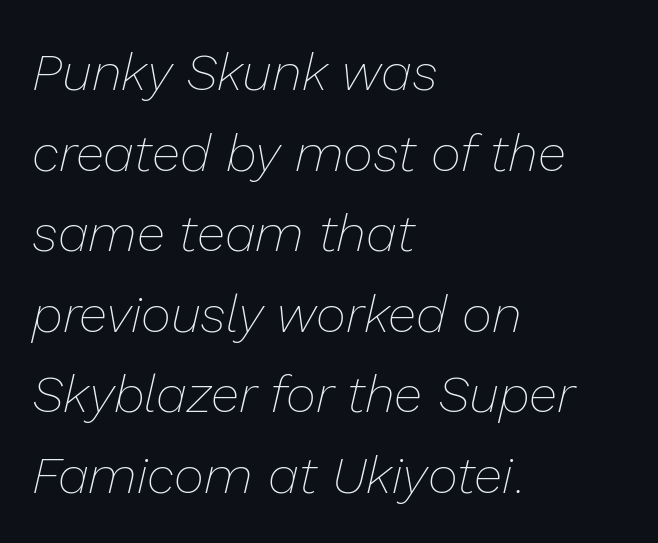
The image shows 52 px thin type, italic (leaning right); set left-aligned, normal line spacing (1.55x), normal letter spacing, not underlined; low stroke contrast and a medium x-height.
